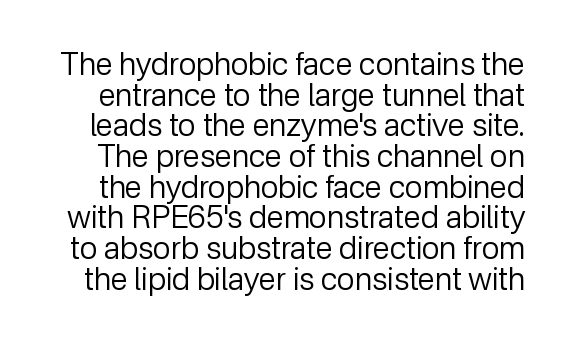
{"serif": "no", "italic": "no", "bold": "no", "weight": "regular", "width": "normal", "stroke_contrast": "low", "x_height": "medium", "monospaced": "no", "underline": "no", "line_spacing": "tight", "line_spacing_ratio": 0.99, "letter_spacing": "normal", "letter_spacing_em": 0.0, "glyph_px": 31}
